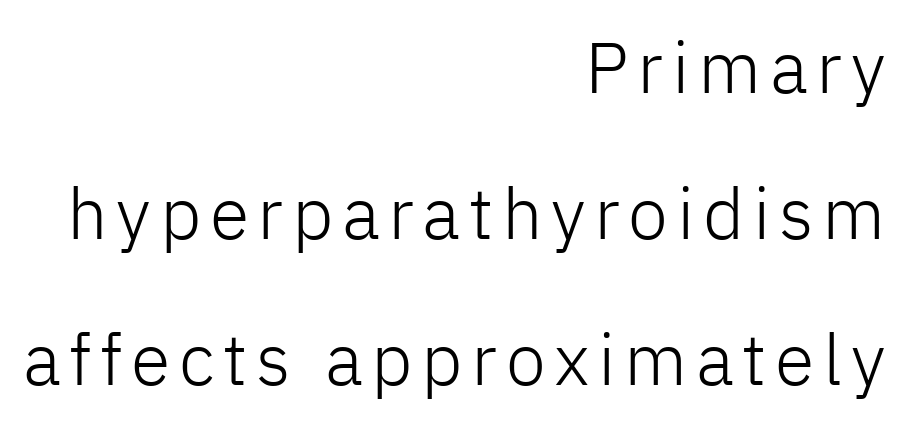
The image shows 72 px light sans-serif type, upright; set right-aligned, loose line spacing (2.03x), not underlined; low stroke contrast and a medium x-height.
